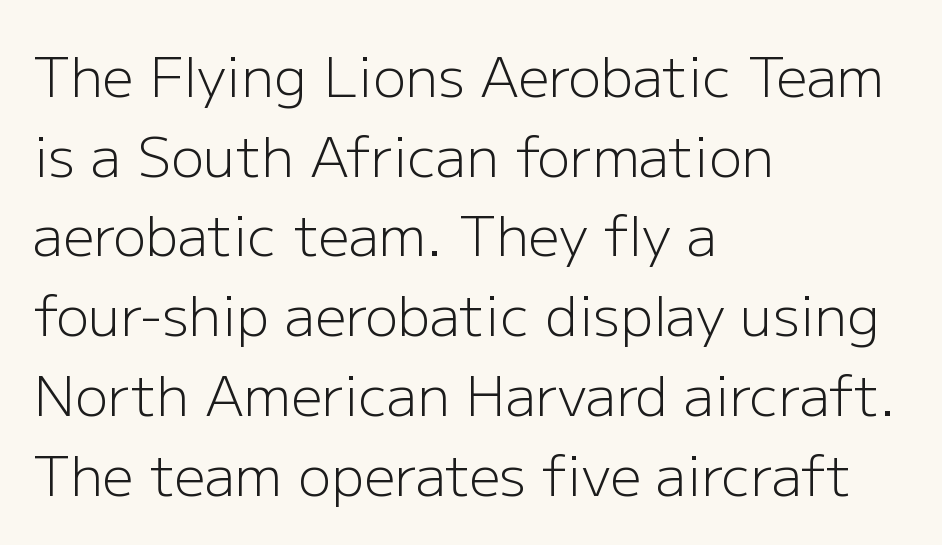
The text was rendered using a sans face with plain stroke endings. These lines are rendered in a variable-pitch font. These lines stack with their left ends in a neat column. A typesetter would call this leading conventional body-copy spacing.
